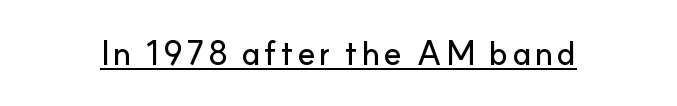
A typesetter would label this face a sans. Honestly, the underline is the first thing you notice here. Every character sits straight up, as roman type does. You could not count columns in this text — the font is proportionally spaced.
